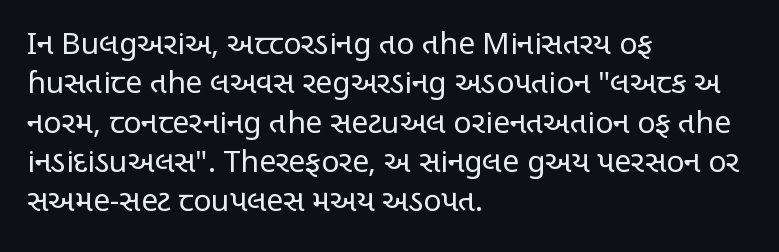
Q: Is the text bold? A: No.
Q: Is the text italic (slanted)? A: No, it is upright.
Q: Is the typeface a serif or a sans-serif typeface? A: Sans-serif.
Q: Is the text underlined? A: No.
Q: How is the paragraph aligned? A: Left-aligned.
Q: Is the spacing between letters normal or unusually wide? A: Normal.
Q: Is the spacing between lines tight, normal or loose? A: Normal.
Q: Width (condensed, normal, or wide)? A: Condensed.
Q: Stroke contrast? A: Low.
Q: x-height? A: Large.
Q: Monospaced? A: No.
